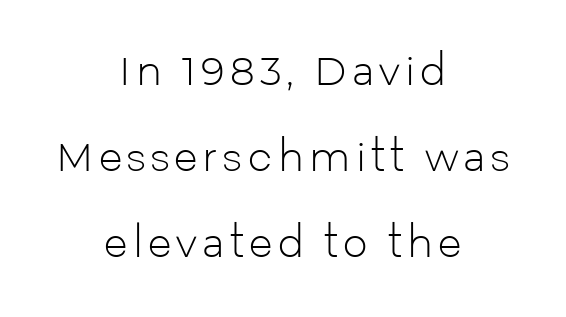
The image shows 39 px light sans-serif type, upright; set centered, loose line spacing (2.2x), not underlined; low stroke contrast and a medium x-height.
